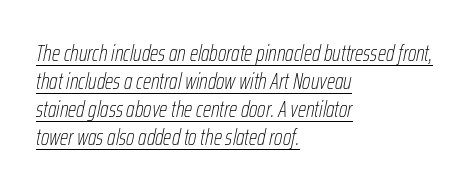
The image shows 22 px text type, italic (leaning right); set left-aligned, normal line spacing (1.27x), normal letter spacing, underlined.
